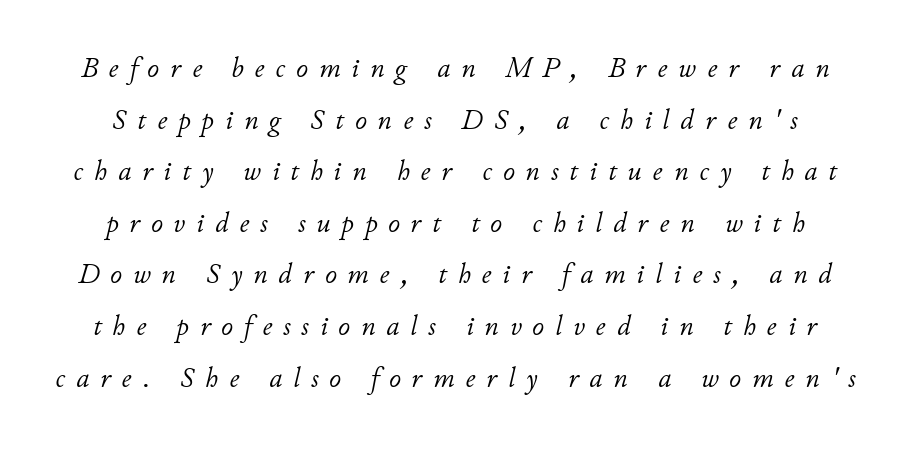
This reads as an unemphasized weight, regular at the heaviest. Observe the wide spacing: letters keep a clear distance from each other. Style check: oblique. Proportional: the letters do not fall into vertical columns. Anything drawn beneath the words? Only blank space.
